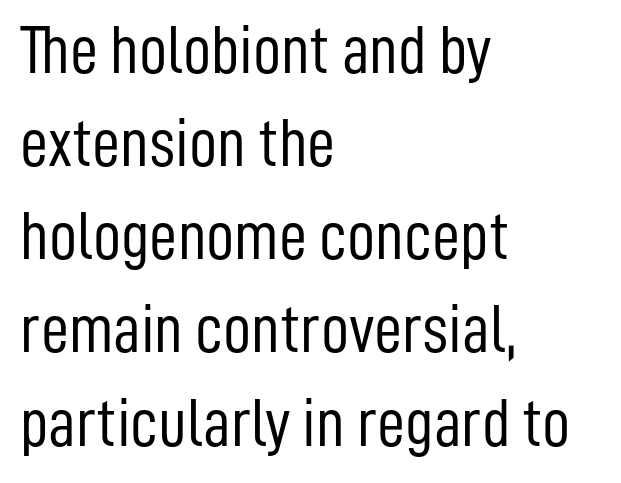
Q: Is the text bold? A: No.
Q: Is the text italic (slanted)? A: No, it is upright.
Q: Is the typeface a serif or a sans-serif typeface? A: Sans-serif.
Q: Is the text underlined? A: No.
Q: How is the paragraph aligned? A: Left-aligned.
Q: Is the spacing between letters normal or unusually wide? A: Normal.
Q: Is the spacing between lines tight, normal or loose? A: Normal.
Q: Width (condensed, normal, or wide)? A: Condensed.
Q: Stroke contrast? A: Low.
Q: x-height? A: Medium.
Q: Monospaced? A: No.
